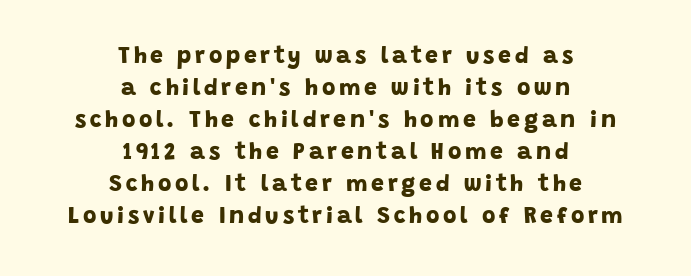
{"bold": "yes", "underline": "no", "align": "center", "line_spacing": "normal", "line_spacing_ratio": 1.39, "glyph_px": 23}
